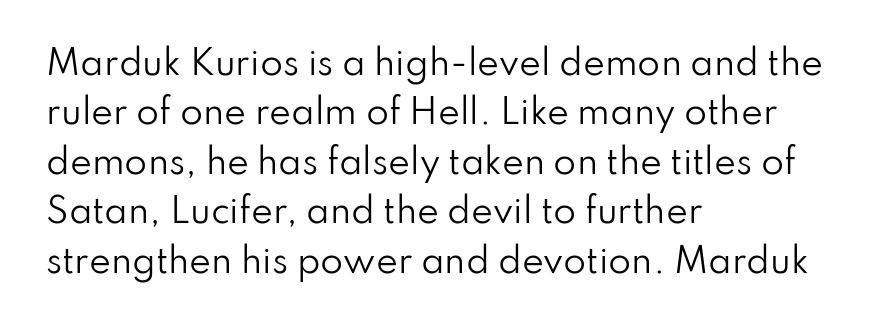
No extra ink here — the face is not bold. This is sans-serif lettering, the kind often seen on screens and signage. Here the designer chose a conventional face with non-uniform glyph widths. This sample uses an upright cut, with every glyph sitting square on the baseline. The lines sit at an ordinary, default distance from one another.
